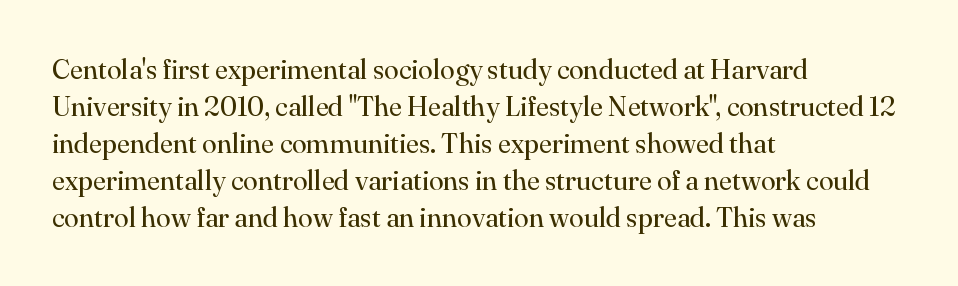
{"italic": "no", "bold": "no", "underline": "no", "align": "left", "line_spacing": "normal", "line_spacing_ratio": 1.37, "letter_spacing": "normal", "letter_spacing_em": 0.0, "glyph_px": 27}
